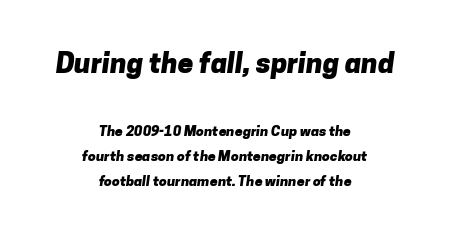
The image shows 28 px heavy sans-serif type; set centered, line spacing 1.79x, normal letter spacing, not underlined; the first (top) block is 2.0x larger; low stroke contrast and a medium x-height.
